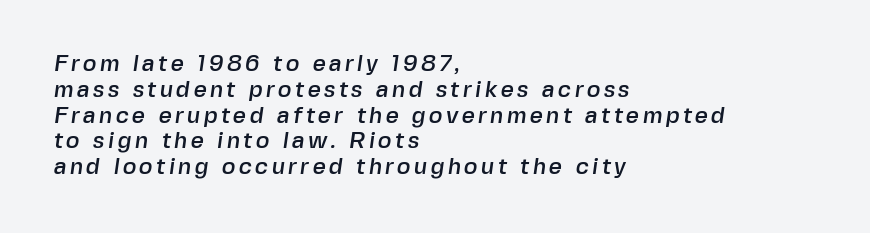
This block would grow much taller if given ordinary leading; it's compressed now. The specimen omits any rule beneath the text block's lines. Teacher's note: observe the even left margin — that is flush-left alignment.
